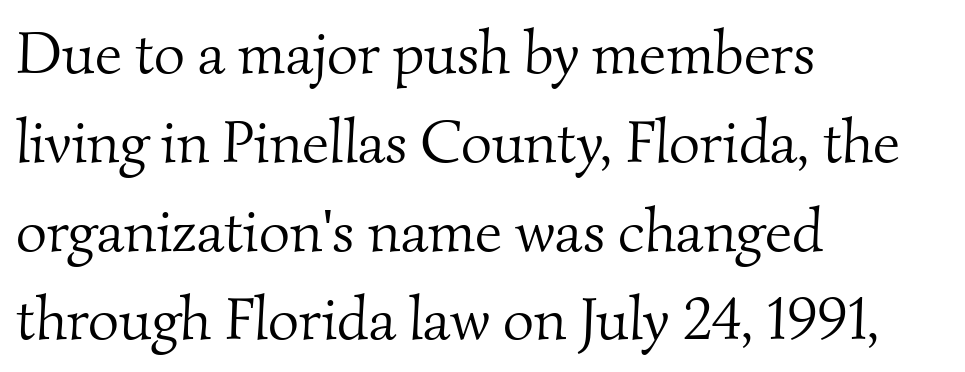
Q: Is the text bold? A: No.
Q: Is the typeface a serif or a sans-serif typeface? A: Serif.
Q: Is the text underlined? A: No.
Q: How is the paragraph aligned? A: Left-aligned.
Q: Is the spacing between letters normal or unusually wide? A: Normal.
Q: Is the spacing between lines tight, normal or loose? A: Normal.
Q: Width (condensed, normal, or wide)? A: Normal.
Q: Stroke contrast? A: Medium.
Q: x-height? A: Small.
Q: Monospaced? A: No.
